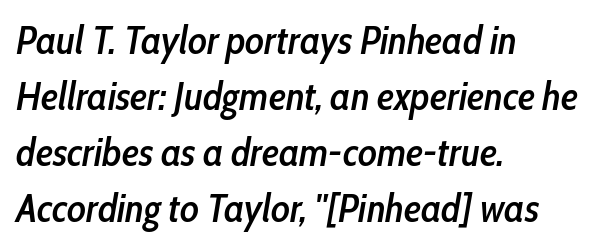
The image shows 39 px semibold, condensed type, italic (leaning right); set left-aligned, normal line spacing (1.44x), normal letter spacing, not underlined; low stroke contrast and a medium x-height.
